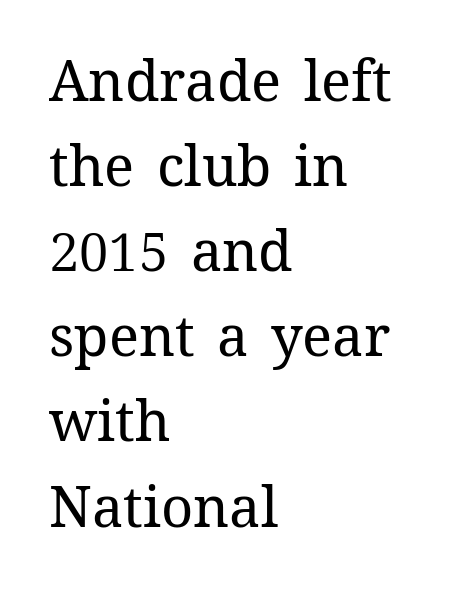
The rendering uses a moderate line-height, typical for paragraphs. If you drew a line through each stem, it would be perfectly vertical. In terms of letterspacing, this is plain default setting. The ragged edge is on the right, which tells us the setting is flush left.
